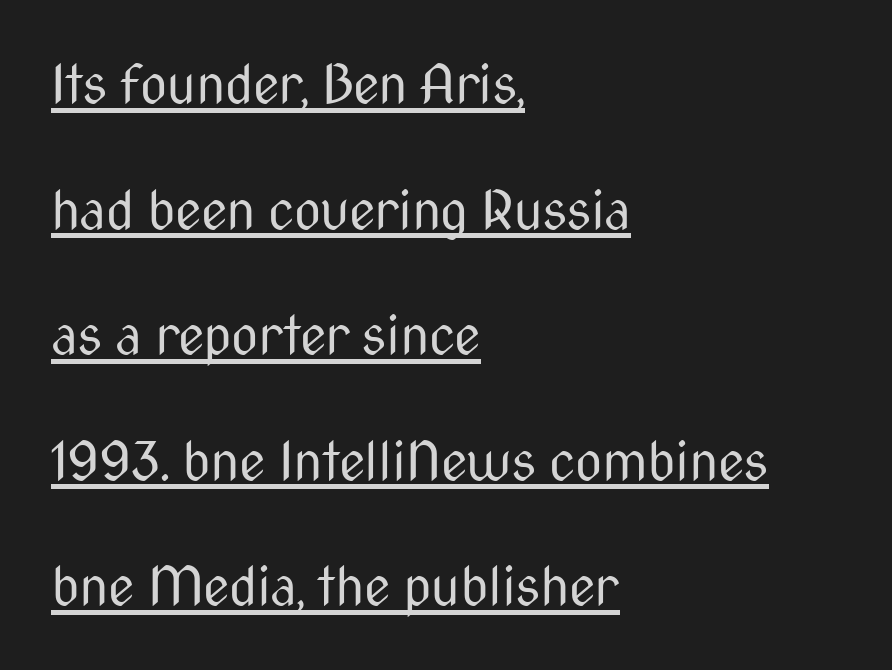
The image shows 53 px regular-weight, condensed sans-serif type, upright; set left-aligned, loose line spacing (2.37x), normal letter spacing, underlined; medium stroke contrast and a medium x-height.
